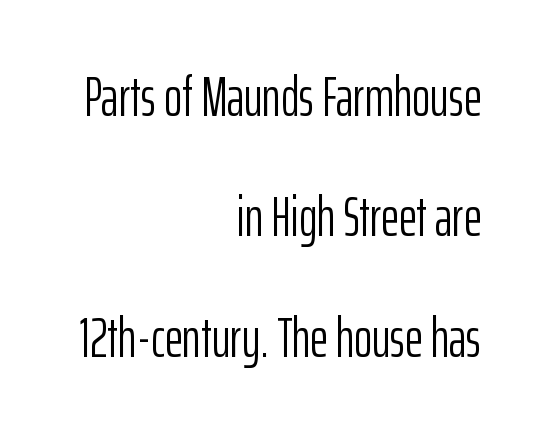
The image shows 55 px light, condensed sans-serif type, upright; set right-aligned, loose line spacing (2.19x), normal letter spacing, not underlined; low stroke contrast and a medium x-height.
